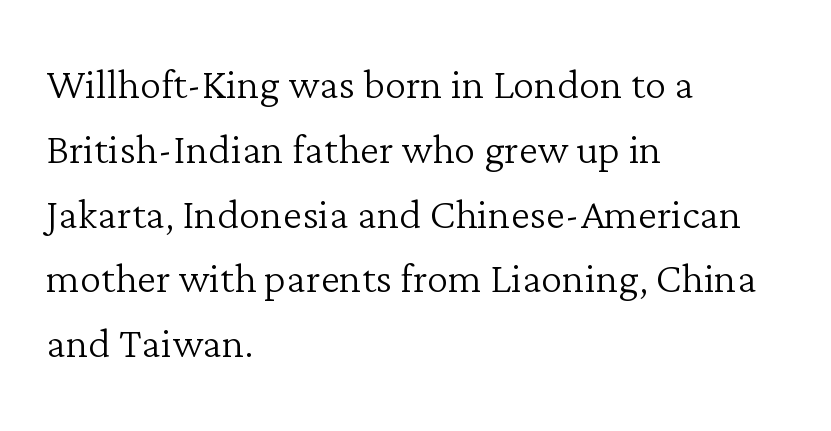
Q: Is the text bold? A: No.
Q: Is the text italic (slanted)? A: No, it is upright.
Q: Is the typeface a serif or a sans-serif typeface? A: Serif.
Q: Is the text underlined? A: No.
Q: How is the paragraph aligned? A: Left-aligned.
Q: Is the spacing between letters normal or unusually wide? A: Normal.
Q: Width (condensed, normal, or wide)? A: Normal.
Q: Stroke contrast? A: Low.
Q: x-height? A: Medium.
Q: Monospaced? A: No.
